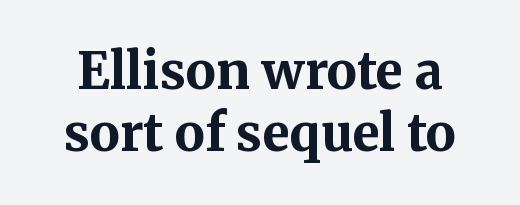
The image shows 50 px bold serif type, upright; set normal line spacing (1.25x), normal letter spacing, not underlined; medium stroke contrast and a medium x-height.
